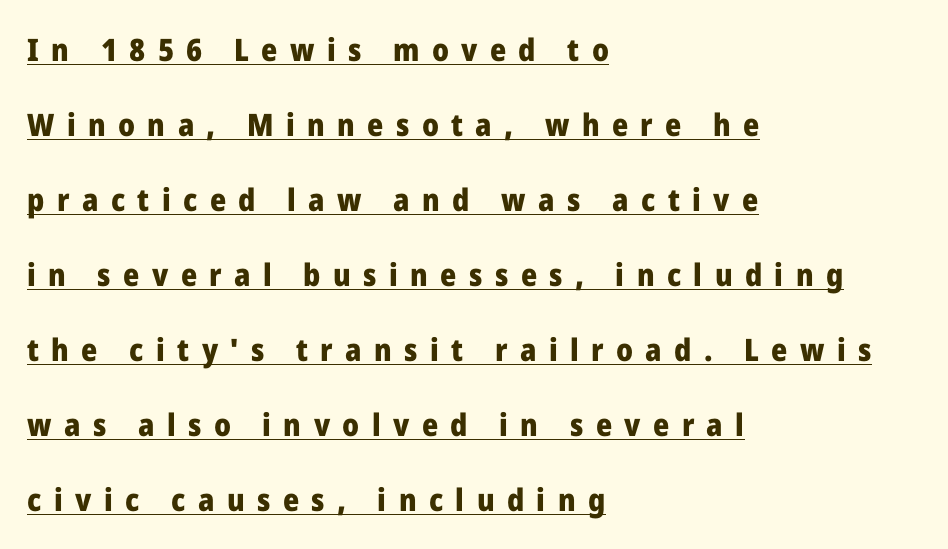
{"serif": "no", "italic": "no", "bold": "yes", "weight": "heavy", "width": "normal", "stroke_contrast": "low", "x_height": "medium", "monospaced": "no", "underline": "yes", "align": "left", "line_spacing": "loose", "line_spacing_ratio": 2.42, "letter_spacing": "wide", "letter_spacing_em": 0.4, "glyph_px": 31}
